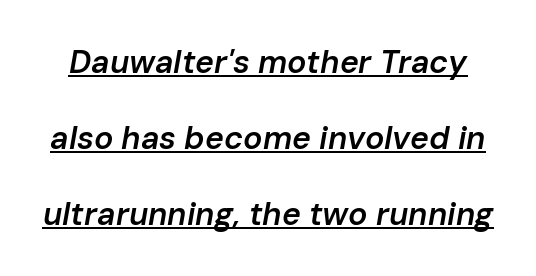
The image shows 32 px semibold type, italic (leaning right); set loose line spacing (2.37x), normal letter spacing, underlined; low stroke contrast and a medium x-height.
